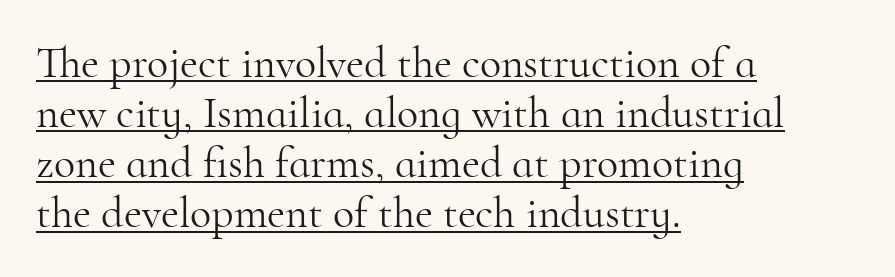
{"serif": "yes", "italic": "no", "bold": "no", "weight": "light", "width": "normal", "stroke_contrast": "high", "x_height": "small", "monospaced": "no", "underline": "yes", "align": "left", "line_spacing": "tight", "line_spacing_ratio": 1.14, "letter_spacing": "normal", "letter_spacing_em": 0.0, "glyph_px": 44}
